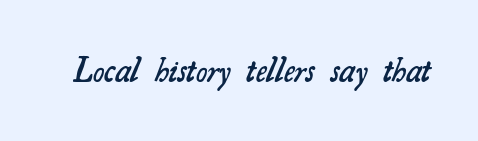
How heavy is the stroke? Medium-heavy — a semibold, shy of bold. Here the glyphs are tracked normally, forming tight word shapes. Small tapered or slab feet sit at the stroke ends, so this counts as serif. Nobody drew a line under any word here.
